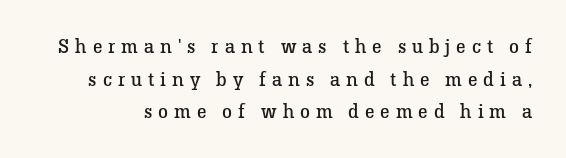
The image shows 20 px text type, upright; set normal line spacing (1.63x), unusually wide letter spacing (+0.3 em), not underlined.
